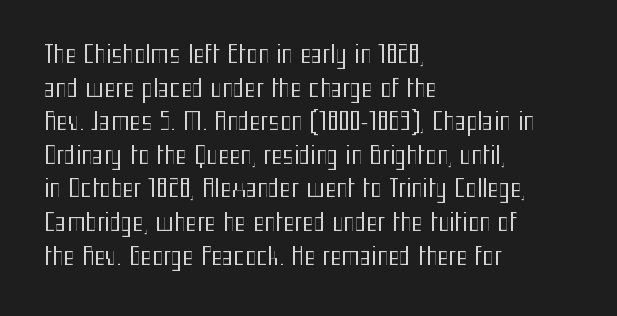
Q: Is the text bold? A: No.
Q: Is the text italic (slanted)? A: No, it is upright.
Q: Is the text underlined? A: No.
Q: How is the paragraph aligned? A: Left-aligned.
Q: Is the spacing between letters normal or unusually wide? A: Normal.
Q: Is the spacing between lines tight, normal or loose? A: Normal.
